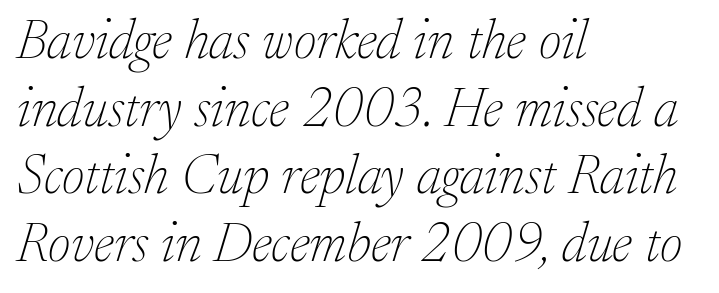
Q: Is the text bold? A: No.
Q: Is the text italic (slanted)? A: Yes, it leans right by about 17 degrees.
Q: Is the typeface a serif or a sans-serif typeface? A: Serif.
Q: Is the text underlined? A: No.
Q: How is the paragraph aligned? A: Left-aligned.
Q: Is the spacing between letters normal or unusually wide? A: Normal.
Q: Width (condensed, normal, or wide)? A: Normal.
Q: Stroke contrast? A: Low.
Q: x-height? A: Medium.
Q: Monospaced? A: No.
